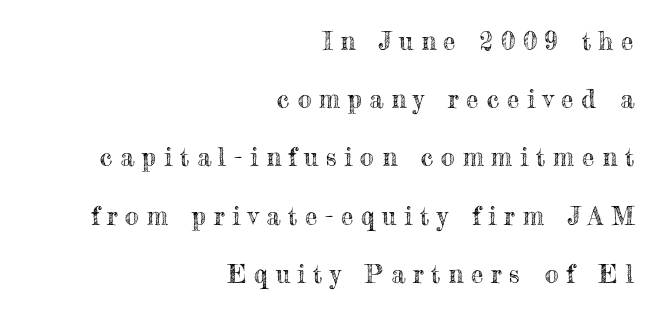
The image shows 25 px text type, upright; set right-aligned, loose line spacing (2.33x), unusually wide letter spacing (+0.31 em), not underlined.
